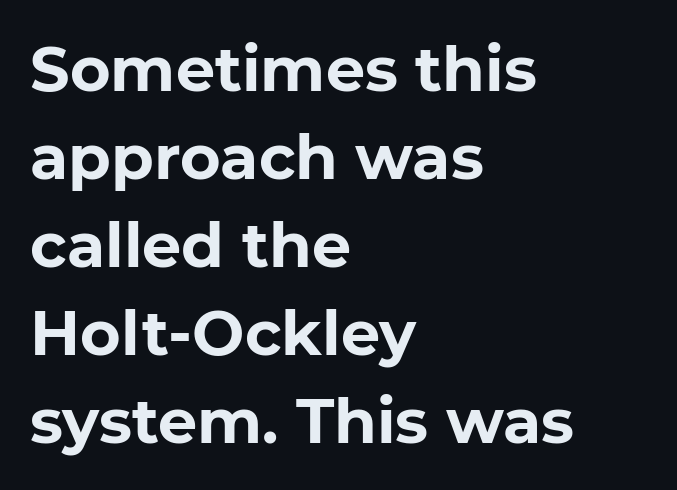
Q: Is the text bold? A: Yes.
Q: Is the typeface a serif or a sans-serif typeface? A: Sans-serif.
Q: Is the text underlined? A: No.
Q: How is the paragraph aligned? A: Left-aligned.
Q: Is the spacing between letters normal or unusually wide? A: Normal.
Q: Is the spacing between lines tight, normal or loose? A: Normal.
Q: Width (condensed, normal, or wide)? A: Normal.
Q: Stroke contrast? A: Low.
Q: x-height? A: Medium.
Q: Monospaced? A: No.
